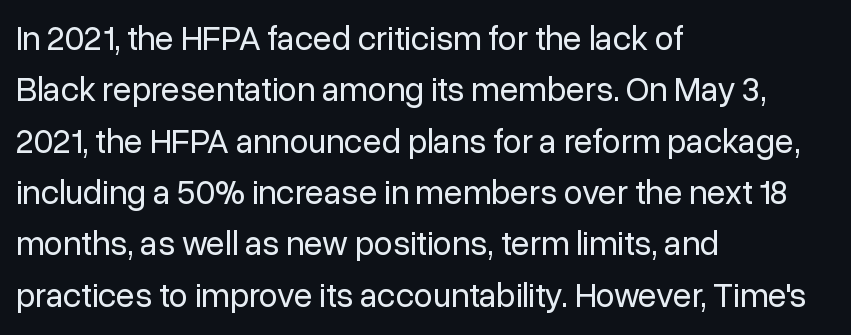
Students, observe: this is what conventionally led text looks like. Underline: absent. Each letter keeps its own natural width here, so spacing adapts to shape. The letterforms sit at book weight or below. Characters follow at the spacing the type designer built in.
